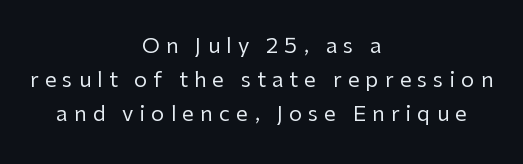
Q: Is the text bold? A: No.
Q: Is the text italic (slanted)? A: No, it is upright.
Q: Is the text underlined? A: No.
Q: How is the paragraph aligned? A: Centered.
Q: Is the spacing between letters normal or unusually wide? A: Unusually wide.
Q: Is the spacing between lines tight, normal or loose? A: Normal.
